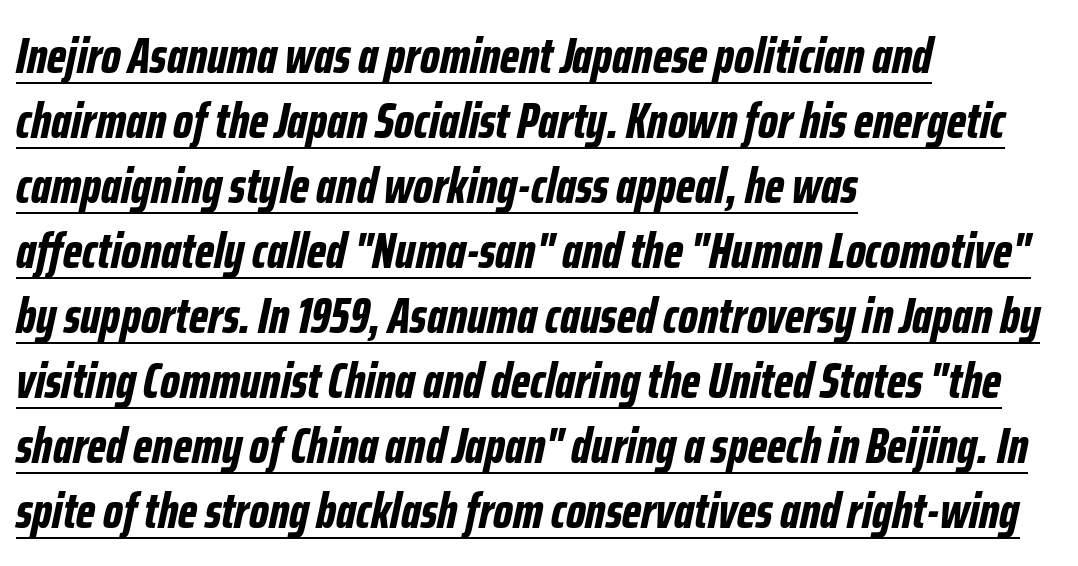
{"italic": "yes", "lean": "right", "slant_degrees": 12, "bold": "yes", "weight": "bold", "width": "condensed", "stroke_contrast": "low", "x_height": "medium", "monospaced": "no", "underline": "yes", "align": "left", "line_spacing": "normal", "line_spacing_ratio": 1.3, "letter_spacing": "normal", "letter_spacing_em": 0.0, "glyph_px": 50}
